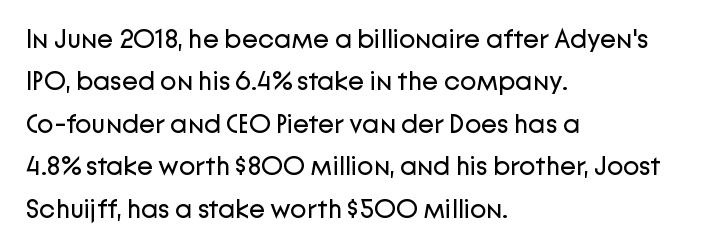
Q: Is the text bold? A: No.
Q: Is the text italic (slanted)? A: No, it is upright.
Q: Is the text underlined? A: No.
Q: How is the paragraph aligned? A: Left-aligned.
Q: Is the spacing between letters normal or unusually wide? A: Normal.
Q: Is the spacing between lines tight, normal or loose? A: Normal.
